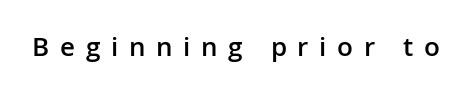
{"italic": "no", "bold": "semi", "underline": "no", "letter_spacing": "wide", "letter_spacing_em": 0.41, "glyph_px": 26}
